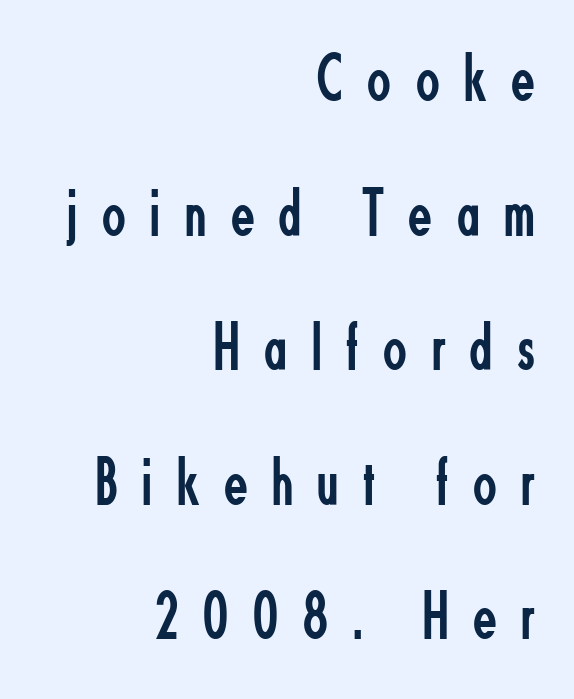
The image shows 69 px regular-weight, condensed sans-serif type, upright; set right-aligned, loose line spacing (1.95x), unusually wide letter spacing (+0.36 em), not underlined; low stroke contrast and a small x-height.
